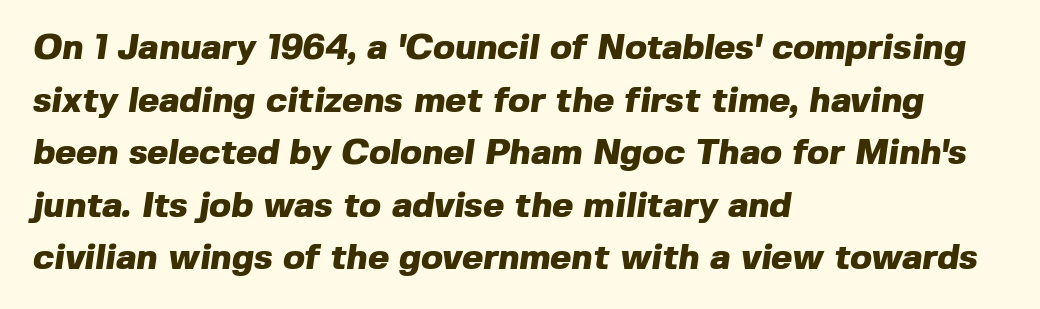
{"serif": "no", "bold": "yes", "weight": "heavy", "width": "normal", "x_height": "medium", "monospaced": "no", "underline": "no", "align": "left", "line_spacing": "normal", "line_spacing_ratio": 1.46, "letter_spacing": "normal", "letter_spacing_em": 0.0, "glyph_px": 36}
